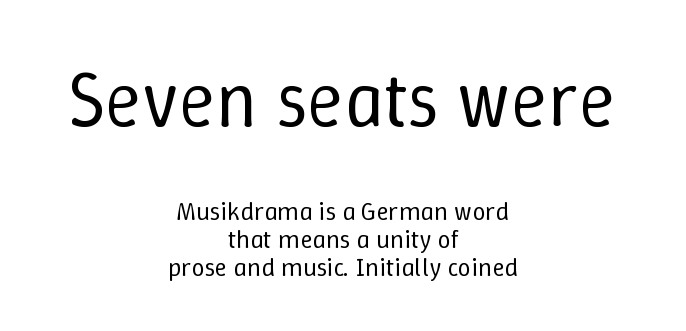
Q: Is the text bold? A: No.
Q: Is the text italic (slanted)? A: No, it is upright.
Q: Is the text underlined? A: No.
Q: How is the paragraph aligned? A: Centered.
Q: Is the spacing between letters normal or unusually wide? A: Normal.
Q: Is the spacing between lines tight, normal or loose? A: Tight.
Q: Which block of text is set in a larger size, the first (top) or the second (bottom)? A: The first (top) one.
Q: Width (condensed, normal, or wide)? A: Normal.
Q: Stroke contrast? A: Low.
Q: x-height? A: Medium.
Q: Monospaced? A: No.
